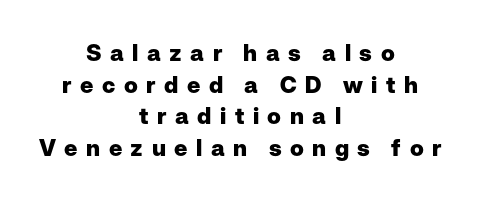
The image shows 23 px bold type, upright; set centered, normal line spacing (1.38x), unusually wide letter spacing (+0.37 em), not underlined.
